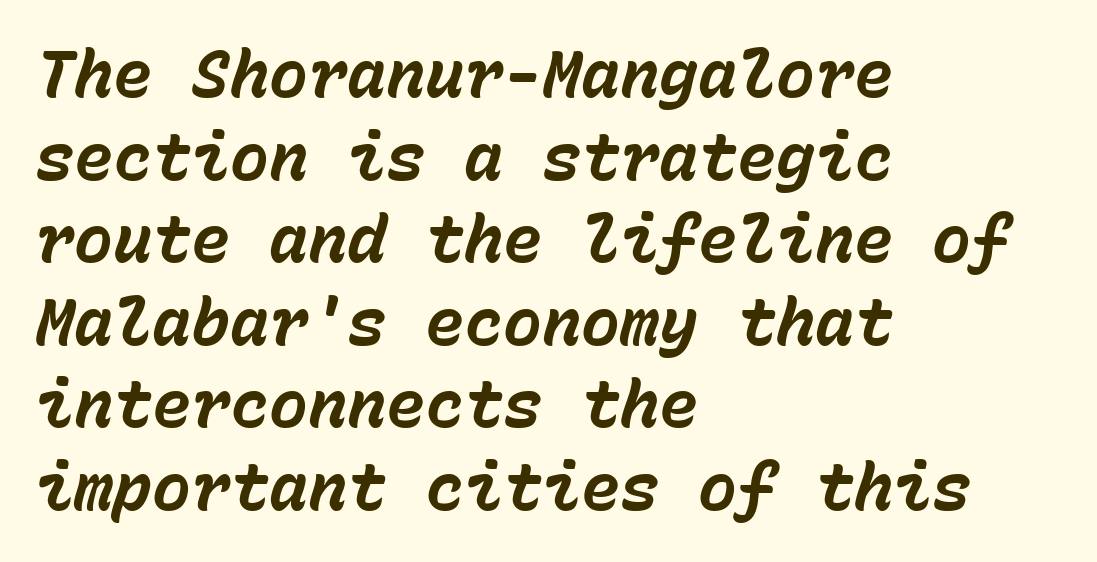
Q: Is the text bold? A: Yes.
Q: Is the text italic (slanted)? A: Yes, it leans right by about 15 degrees.
Q: Is the text underlined? A: No.
Q: How is the paragraph aligned? A: Left-aligned.
Q: Is the spacing between letters normal or unusually wide? A: Normal.
Q: Is the spacing between lines tight, normal or loose? A: Normal.
Q: Width (condensed, normal, or wide)? A: Normal.
Q: Stroke contrast? A: Low.
Q: x-height? A: Medium.
Q: Monospaced? A: Yes.
